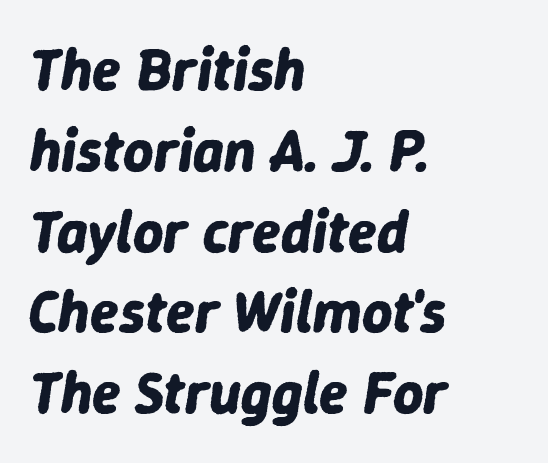
Quick note: underline off. Rows of type keep a routine distance in the vertical direction. Slant detected: the letters are inclined. Where is the straight margin? On the left. Nothing unusual about the tracking: characters are spaced as the font intends. The rendering uses natural spacing where letterforms have individual widths.
